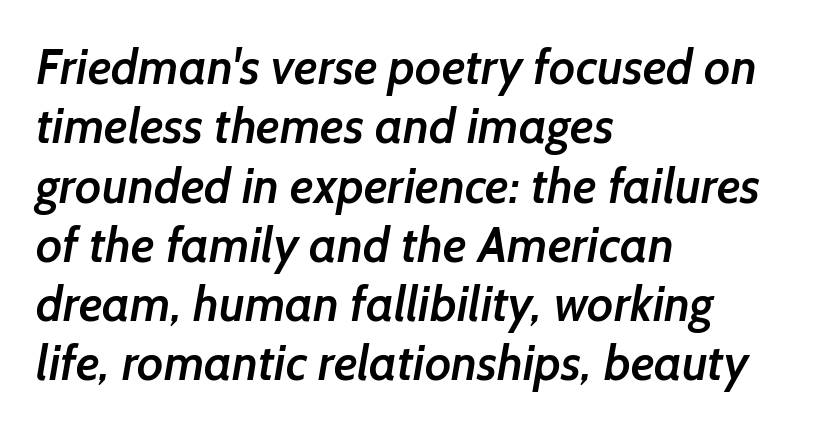
The image shows 49 px semibold sans-serif type; set left-aligned, line spacing 1.21x, normal letter spacing, not underlined; low stroke contrast and a medium x-height.
